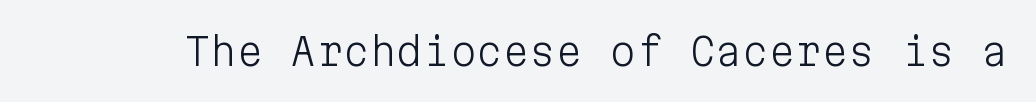
The letterforms sit shoulder to shoulder at normal distance. No letter is thick-stroked: the sample isn't bold. The glyphs are unaccompanied by any horizontal stroke below them. Is this a sans? Yes — the strokes have no serifs. Posture: upright roman. Note the uniform advance width — an 'i' takes as much space as an 'm'.
